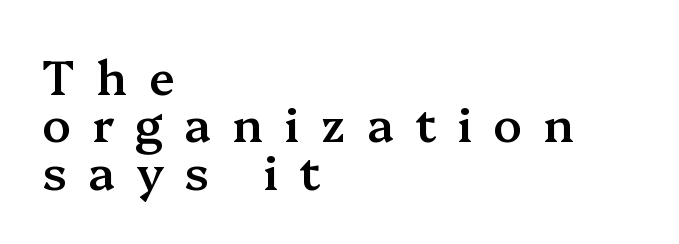
The image shows 47 px semibold serif type, upright; set left-aligned, tight line spacing (1.01x), unusually wide letter spacing (+0.45 em), not underlined; medium stroke contrast and a medium x-height.
